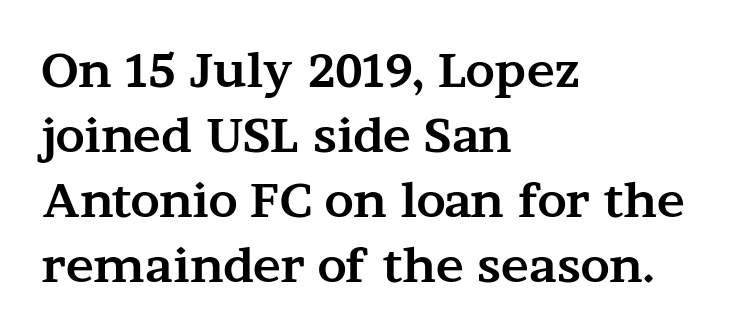
What's the leading like? Ordinary, nothing unusual. Quick note: not italic, upright. Words appear dense and cohesive because spacing is normal. Each glyph is drawn with heavy, bold strokes. The passage is arranged the way most books set body copy — flush left. Varying glyph widths throughout — classic text-font behaviour.
